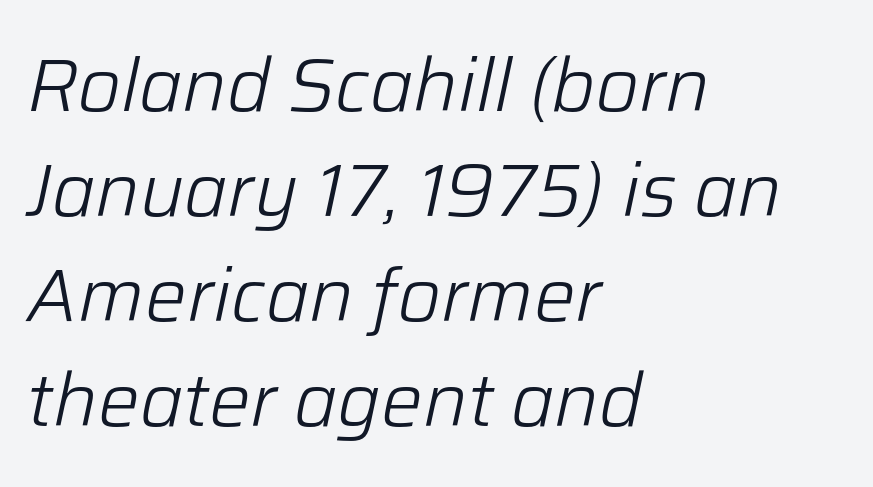
The line-height multiplier appears to be the usual default. No word sits above an underline. Slanted lettering throughout. Alignment: flush left.
